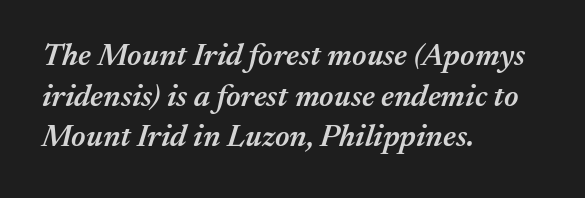
{"italic": "yes", "lean": "right", "slant_degrees": 17, "bold": "semi", "weight": "semibold", "width": "normal", "stroke_contrast": "medium", "x_height": "medium", "monospaced": "no", "underline": "no", "align": "left", "line_spacing": "normal", "line_spacing_ratio": 1.31, "letter_spacing": "normal", "letter_spacing_em": 0.0, "glyph_px": 31}
